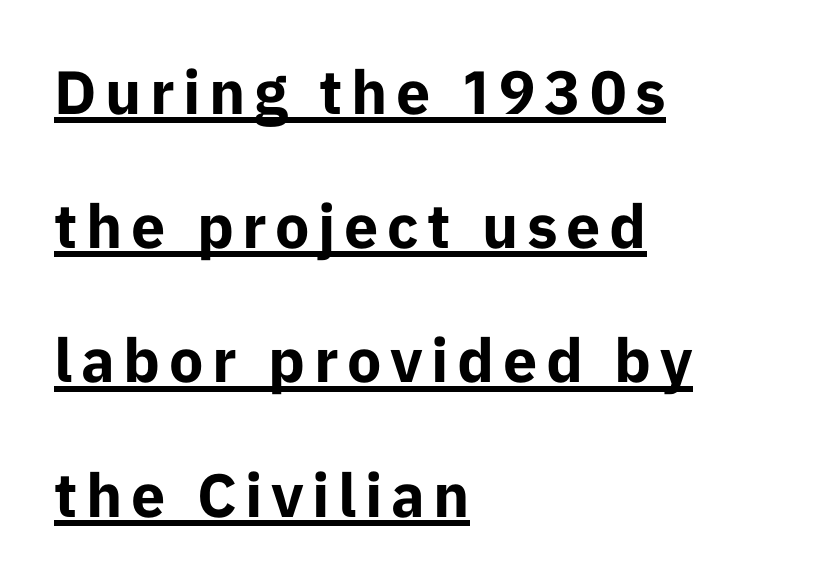
The image shows 61 px bold sans-serif type, upright; set left-aligned, loose line spacing (2.2x), underlined; low stroke contrast and a medium x-height.
